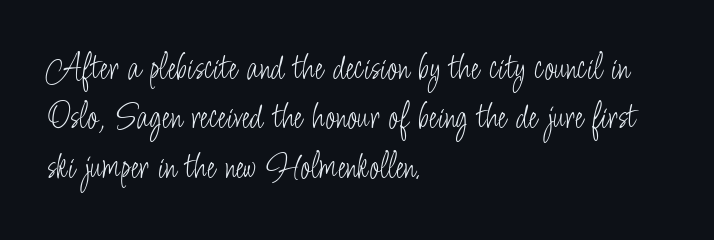
Q: Is the text bold? A: No.
Q: Is the text italic (slanted)? A: Yes.
Q: Is the typeface a serif or a sans-serif typeface? A: Sans-serif.
Q: Is the text underlined? A: No.
Q: How is the paragraph aligned? A: Left-aligned.
Q: Is the spacing between letters normal or unusually wide? A: Normal.
Q: Is the spacing between lines tight, normal or loose? A: Normal.
Q: Width (condensed, normal, or wide)? A: Condensed.
Q: Stroke contrast? A: Low.
Q: x-height? A: Small.
Q: Monospaced? A: No.
